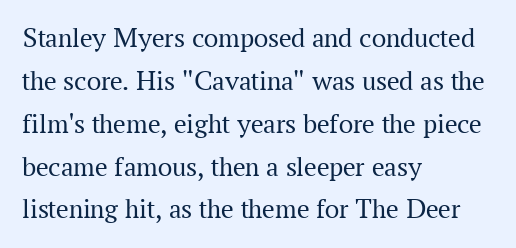
Nothing unusual about the tracking: characters are spaced as the font intends. Anything drawn beneath the words? Only blank space. Students, observe: this is what conventionally led text looks like. Typeset ragged right — the left edge is the straight one.
